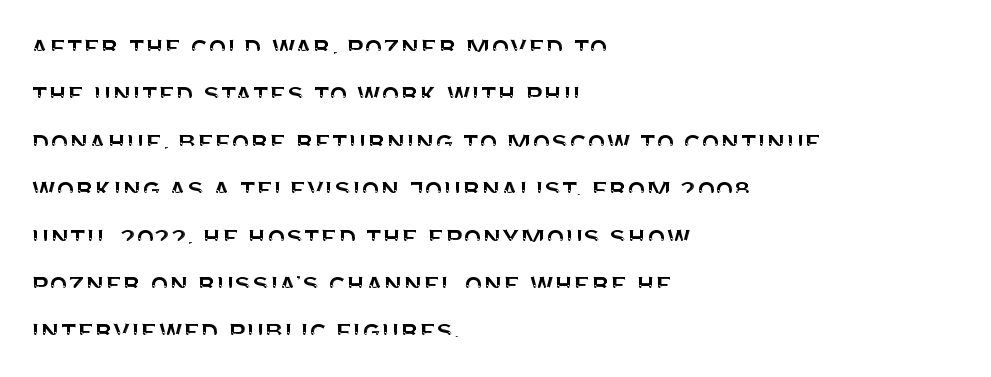
{"serif": "no", "italic": "no", "width": "normal", "stroke_contrast": "medium", "x_height": "large", "monospaced": "no", "underline": "no", "align": "left", "line_spacing": "normal", "line_spacing_ratio": 1.58, "letter_spacing": "normal", "letter_spacing_em": 0.0, "glyph_px": 30}
